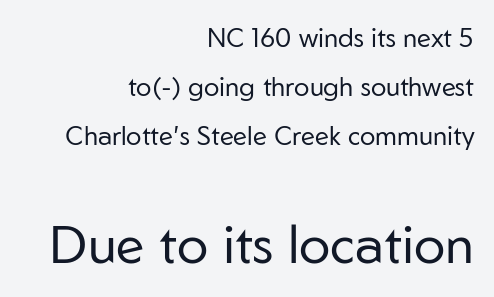
Think of a printed novel: that variable character pitch is what you see here. A bare baseline throughout the passage. Spacing between characters is what you'd get straight out of the box. Does the copy run flush right? Yes — the right margin is perfectly even. The axis of the letterforms is exactly vertical. No extra ink here — the face is not bold.
